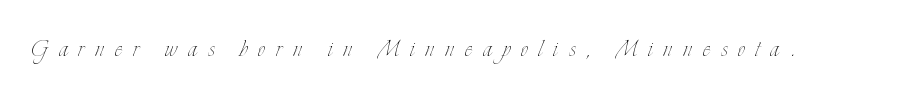
The image shows 29 px thin, condensed type; set unusually wide letter spacing (+0.37 em), not underlined; low stroke contrast and a small x-height.
